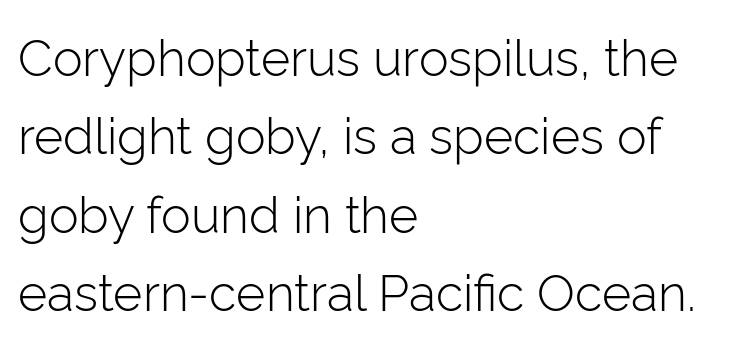
Q: Is the text bold? A: No.
Q: Is the text italic (slanted)? A: No, it is upright.
Q: Is the typeface a serif or a sans-serif typeface? A: Sans-serif.
Q: Is the text underlined? A: No.
Q: How is the paragraph aligned? A: Left-aligned.
Q: Is the spacing between letters normal or unusually wide? A: Normal.
Q: Is the spacing between lines tight, normal or loose? A: Normal.
Q: Width (condensed, normal, or wide)? A: Normal.
Q: Stroke contrast? A: Low.
Q: x-height? A: Medium.
Q: Monospaced? A: No.
